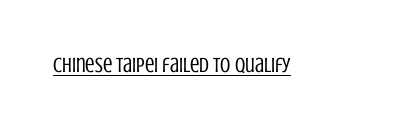
The image shows 21 px text type, upright; set normal letter spacing, underlined.
